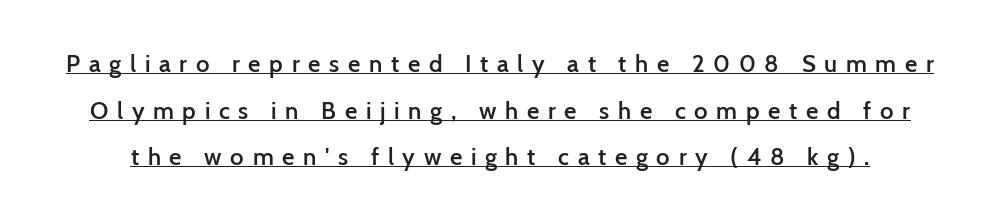
The image shows 24 px text type, upright; set loose line spacing (1.94x), unusually wide letter spacing (+0.36 em), underlined.
